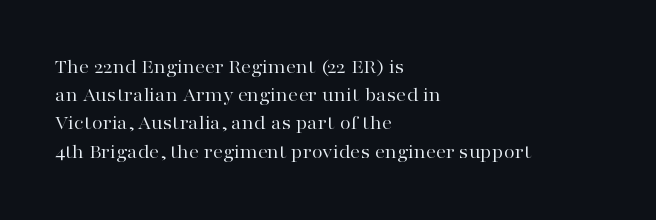
The image shows 20 px text type, upright; set left-aligned, normal line spacing (1.41x), normal letter spacing, not underlined.
